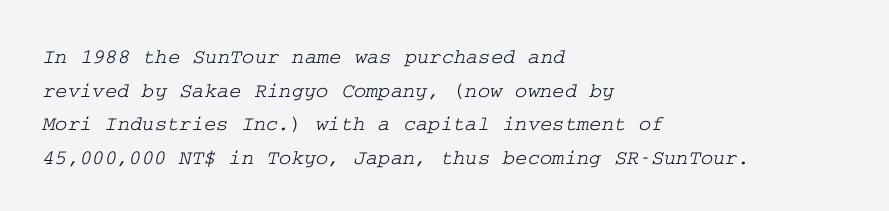
The image shows 21 px text type; set left-aligned, normal line spacing (1.6x), normal letter spacing, not underlined.
